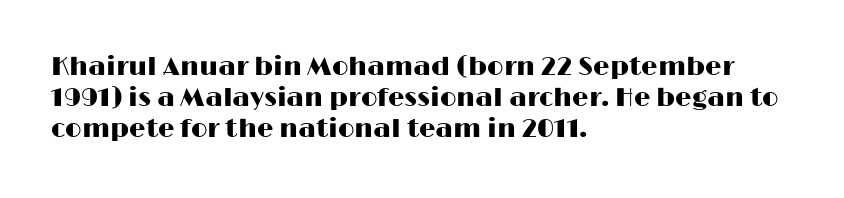
The image shows 26 px text type, upright; set left-aligned, line spacing 1.2x, normal letter spacing, not underlined.
